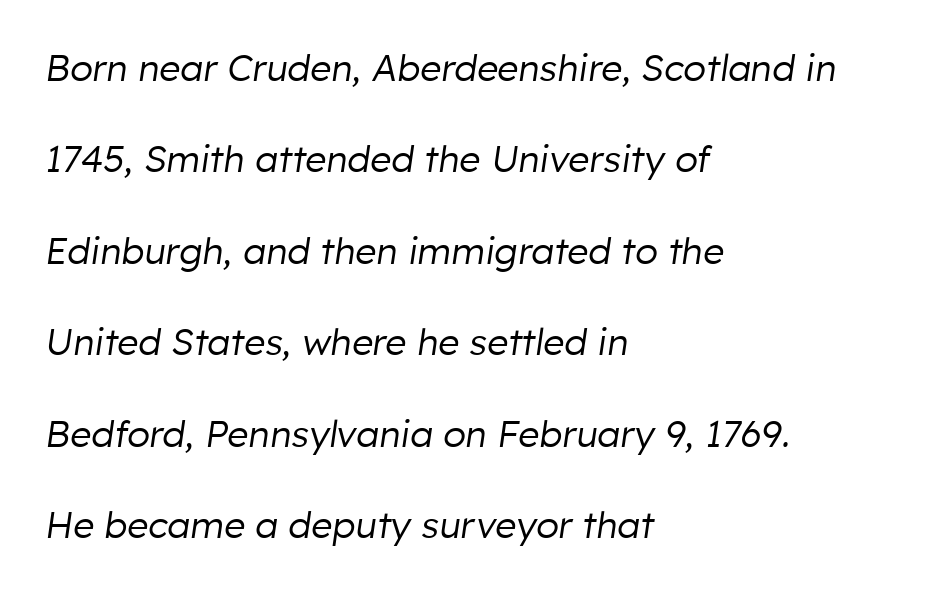
{"italic": "yes", "lean": "right", "slant_degrees": 8, "bold": "no", "weight": "regular", "width": "normal", "stroke_contrast": "low", "x_height": "medium", "monospaced": "no", "underline": "no", "align": "left", "line_spacing": "loose", "line_spacing_ratio": 2.47, "letter_spacing": "normal", "letter_spacing_em": 0.0, "glyph_px": 37}
